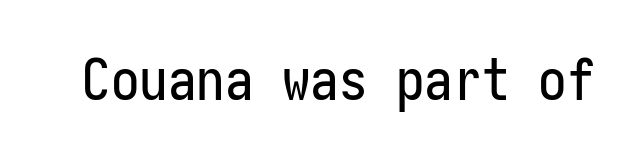
Is this a sans? Yes — the strokes have no serifs. No italicization has been applied; the sample stays upright. These lines keep a tight, regular rhythm from letter to letter. The space directly below the letters is spotless.
